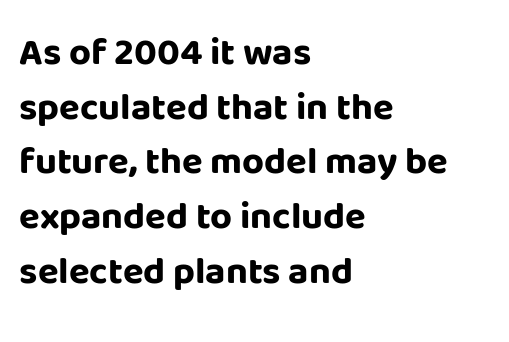
{"serif": "no", "italic": "no", "bold": "yes", "weight": "bold", "width": "normal", "stroke_contrast": "low", "x_height": "large", "monospaced": "no", "underline": "no", "align": "left", "line_spacing": "normal", "line_spacing_ratio": 1.44, "letter_spacing": "normal", "letter_spacing_em": 0.0, "glyph_px": 38}
